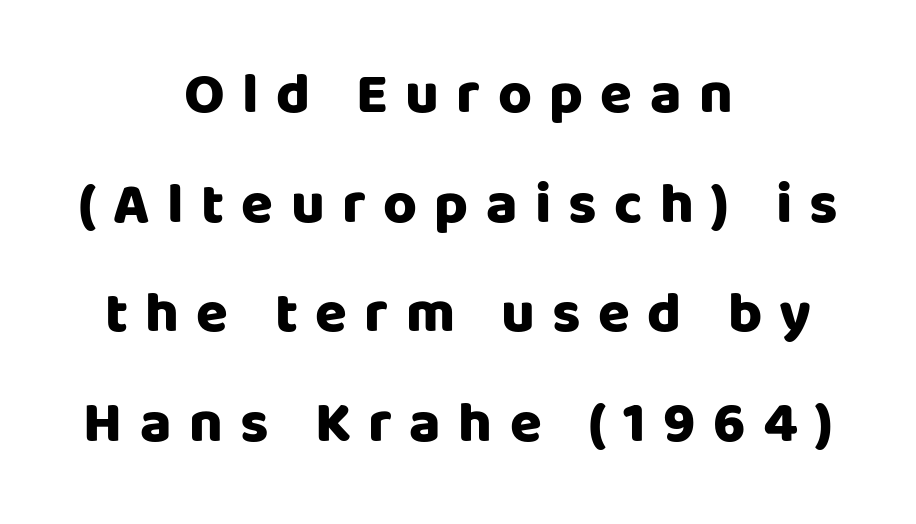
Q: Is the text bold? A: Yes.
Q: Is the text italic (slanted)? A: No, it is upright.
Q: Is the typeface a serif or a sans-serif typeface? A: Sans-serif.
Q: Is the text underlined? A: No.
Q: How is the paragraph aligned? A: Centered.
Q: Is the spacing between letters normal or unusually wide? A: Unusually wide.
Q: Width (condensed, normal, or wide)? A: Normal.
Q: Stroke contrast? A: Low.
Q: x-height? A: Large.
Q: Monospaced? A: No.
